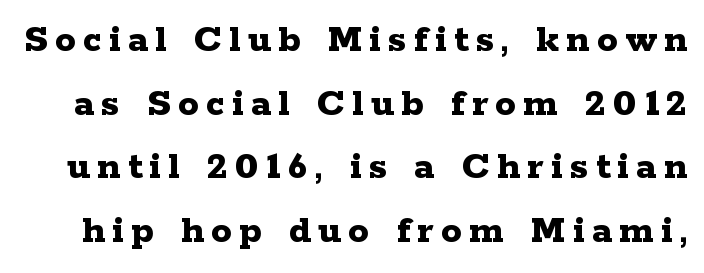
Q: Is the text bold? A: Yes.
Q: Is the text italic (slanted)? A: No, it is upright.
Q: Is the typeface a serif or a sans-serif typeface? A: Serif.
Q: Is the text underlined? A: No.
Q: Is the spacing between lines tight, normal or loose? A: Normal.
Q: Width (condensed, normal, or wide)? A: Wide.
Q: Stroke contrast? A: Low.
Q: x-height? A: Medium.
Q: Monospaced? A: No.
